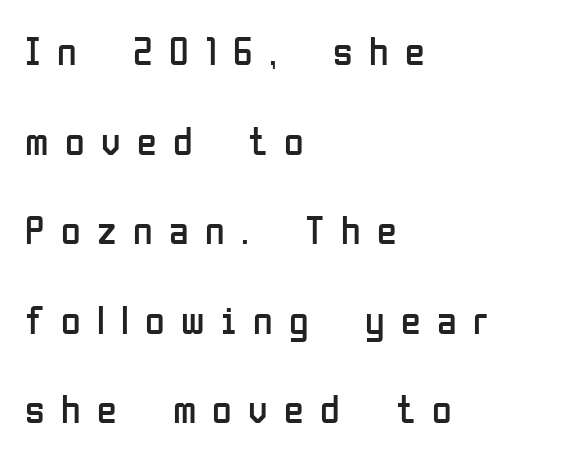
The characters display no serif detailing; their extremities are plain. Do the characters align in a grid? No, the font is proportional. Short note: letters widely spaced. A bare baseline throughout the passage.
